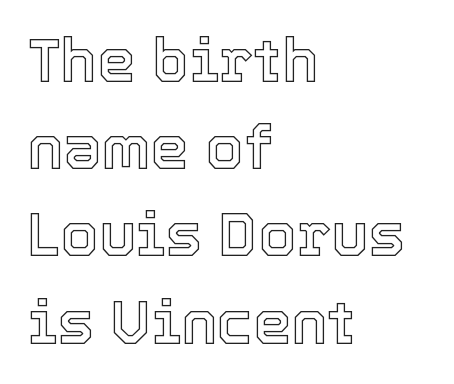
The image shows 61 px text type, upright; set left-aligned, normal line spacing (1.43x), normal letter spacing, not underlined; a medium x-height.
